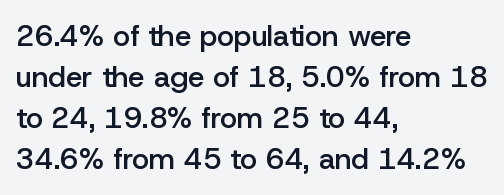
A bit beefed up — I'd call it semibold rather than bold. Characters follow at the spacing the type designer built in. Font category for this specimen: sans-serif. Each row of text sits above clean, open space. Tall strokes in this sample are plumb rather than angled. The designer left line spacing at the default.
